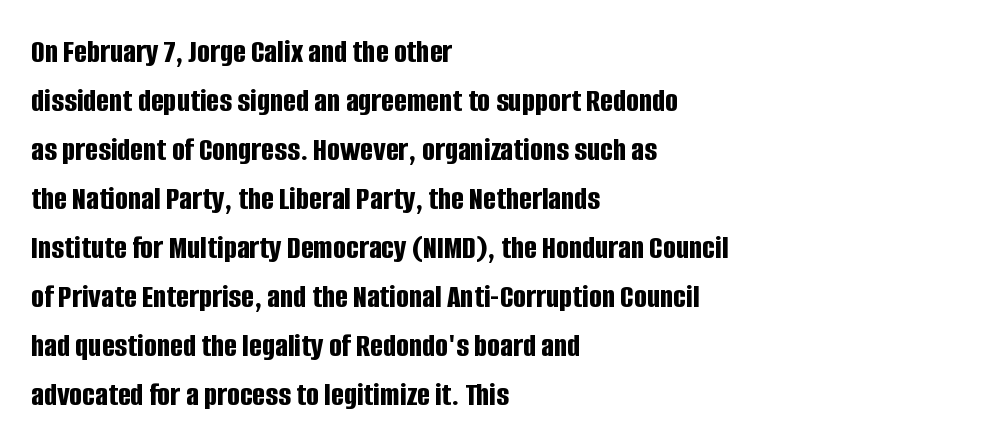
{"serif": "no", "italic": "no", "bold": "yes", "weight": "bold", "width": "condensed", "stroke_contrast": "low", "x_height": "large", "monospaced": "no", "underline": "no", "align": "left", "line_spacing": "normal", "line_spacing_ratio": 1.44, "letter_spacing": "normal", "letter_spacing_em": 0.0, "glyph_px": 34}
